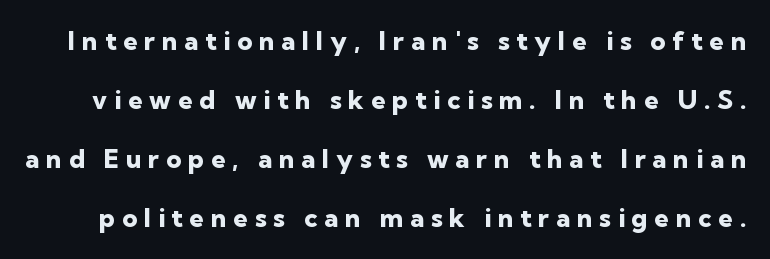
Lines of text with bare space underneath. Quick note: interline space is abundant. Heavy, bold letterforms. Tracking here is generous; glyphs stand well apart from one another. The lettering holds an erect, upright posture throughout.
